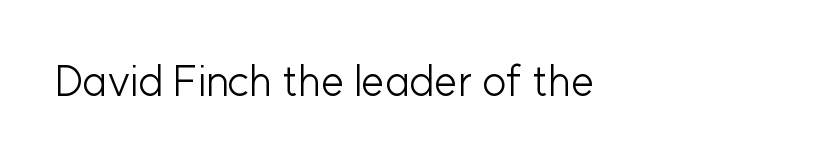
Q: Is the text bold? A: No.
Q: Is the text italic (slanted)? A: No, it is upright.
Q: Is the typeface a serif or a sans-serif typeface? A: Sans-serif.
Q: Is the text underlined? A: No.
Q: How is the paragraph aligned? A: Left-aligned.
Q: Is the spacing between letters normal or unusually wide? A: Normal.
Q: Width (condensed, normal, or wide)? A: Normal.
Q: Stroke contrast? A: Low.
Q: x-height? A: Medium.
Q: Monospaced? A: No.
